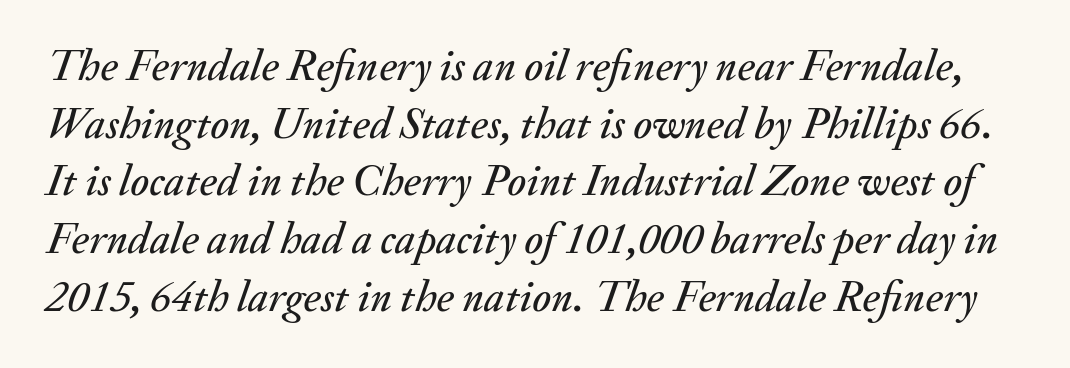
{"italic": "yes", "lean": "right", "slant_degrees": 20, "width": "normal", "stroke_contrast": "medium", "x_height": "small", "monospaced": "no", "underline": "no", "line_spacing": "normal", "line_spacing_ratio": 1.31, "letter_spacing": "normal", "letter_spacing_em": 0.0, "glyph_px": 44}
